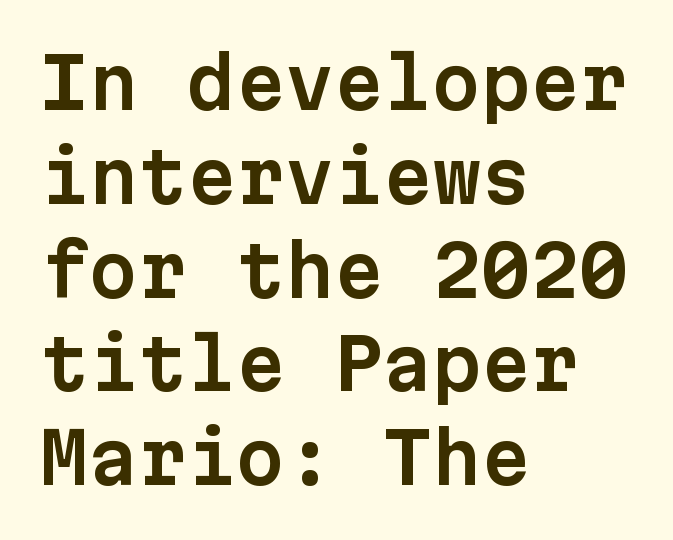
The image shows 70 px sans-serif type, upright, monospaced; set left-aligned, normal line spacing (1.34x), normal letter spacing, not underlined; low stroke contrast and a medium x-height.
